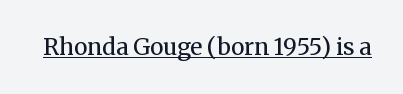
Students, observe the line beneath the letters — that is underlining. You can tell it's not italic because the verticals are truly vertical. Stems here are at most as thick as an everyday book face. Between one letter and the next there's only the usual sliver of space.
